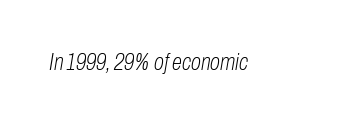
Q: Is the text bold? A: No.
Q: Is the text italic (slanted)? A: Yes, it leans right by about 10 degrees.
Q: Is the text underlined? A: No.
Q: Is the spacing between letters normal or unusually wide? A: Normal.
